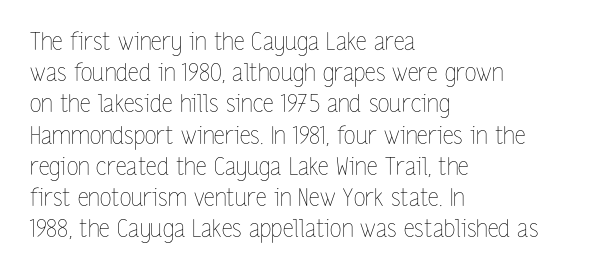
Q: Is the text bold? A: No.
Q: Is the text italic (slanted)? A: No, it is upright.
Q: Is the text underlined? A: No.
Q: How is the paragraph aligned? A: Left-aligned.
Q: Is the spacing between letters normal or unusually wide? A: Normal.
Q: Is the spacing between lines tight, normal or loose? A: Normal.
